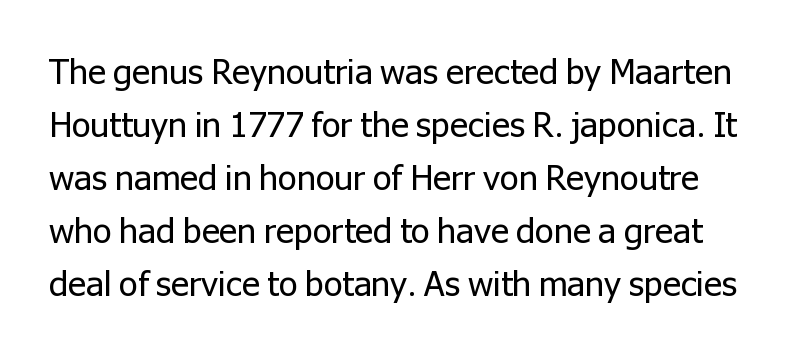
The image shows 34 px regular-weight sans-serif type, upright; set normal line spacing (1.56x), normal letter spacing, not underlined; low stroke contrast and a medium x-height.
